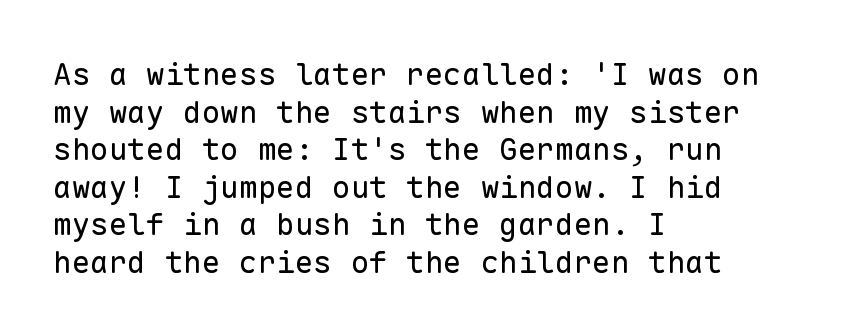
The image shows 31 px regular-weight sans-serif type, upright, monospaced; set left-aligned, line spacing 1.21x, normal letter spacing, not underlined; low stroke contrast and a medium x-height.
